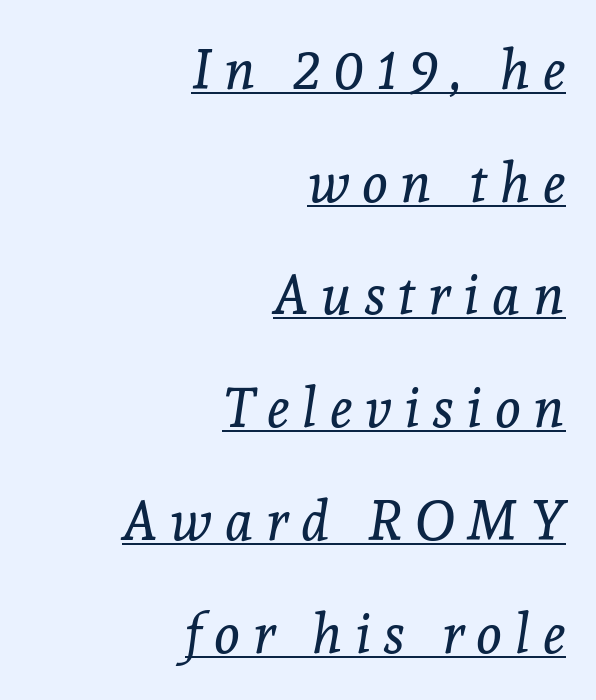
A great deal of white space separates one row of letters from the next. Decoration check: the copy is underlined. The text block is weighted toward the right margin, trailing off unevenly leftward. The letters look calm and open, with moderate or lighter stems.
